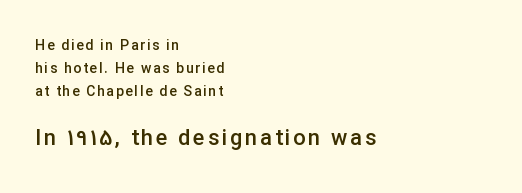
Its strokes are somewhat broadened, the hallmark of semibold type. Letters rest on an invisible, unmarked baseline. Each new line begins a customary step beneath the previous one. Line beginnings align vertically; line endings do not. Designer's note — italics off, roman on. Size contrast runs from small at the top to large at the bottom.
